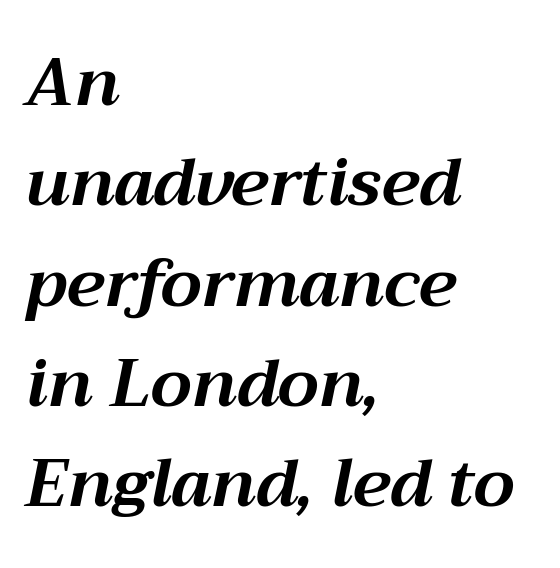
Q: Is the text bold? A: Yes.
Q: Is the text italic (slanted)? A: Yes, it leans right by about 12 degrees.
Q: Is the text underlined? A: No.
Q: How is the paragraph aligned? A: Left-aligned.
Q: Is the spacing between letters normal or unusually wide? A: Normal.
Q: Is the spacing between lines tight, normal or loose? A: Normal.
Q: Width (condensed, normal, or wide)? A: Normal.
Q: Stroke contrast? A: Medium.
Q: x-height? A: Medium.
Q: Monospaced? A: No.
